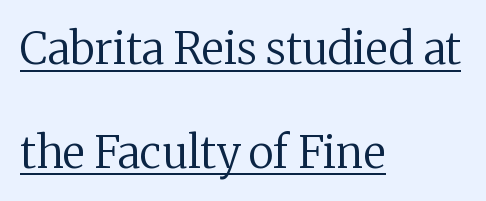
The image shows 44 px regular-weight serif type, upright; set left-aligned, loose line spacing (2.36x), normal letter spacing, underlined; medium stroke contrast and a medium x-height.
